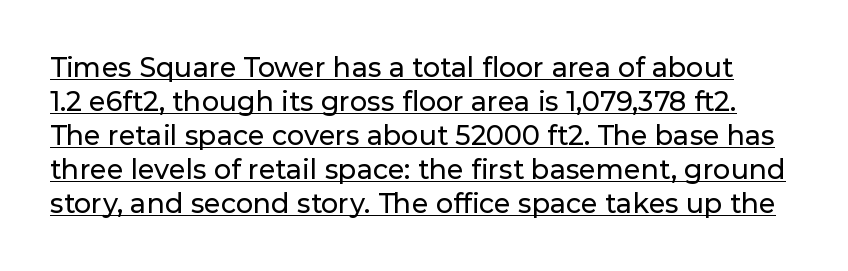
The image shows 27 px text type, upright; set normal line spacing (1.26x), normal letter spacing, underlined.
